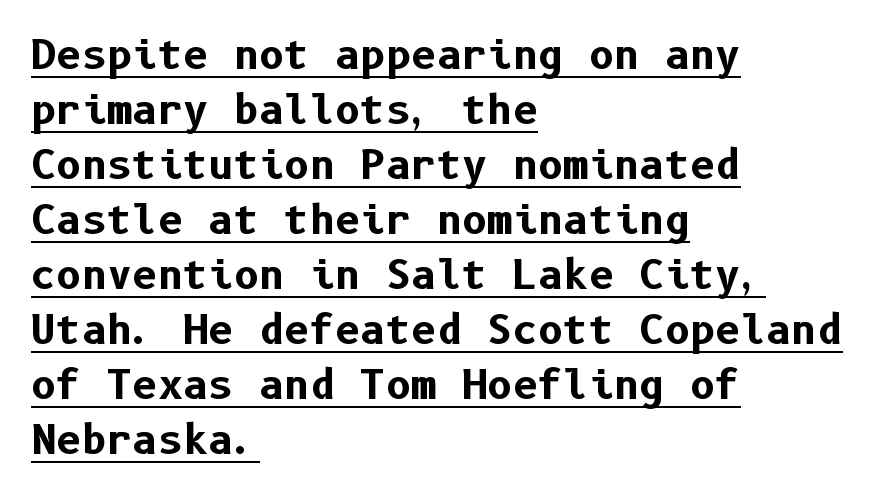
{"serif": "no", "italic": "no", "bold": "yes", "weight": "bold", "width": "normal", "stroke_contrast": "low", "x_height": "medium", "underline": "yes", "align": "left", "line_spacing": "normal", "line_spacing_ratio": 1.41, "letter_spacing": "normal", "letter_spacing_em": 0.0, "glyph_px": 39}
